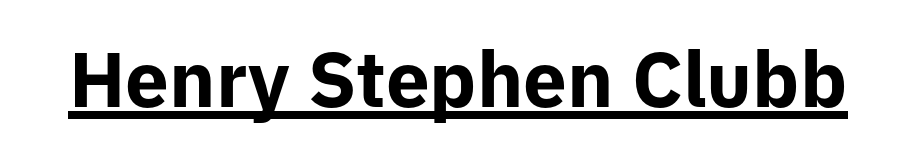
The image shows 78 px bold sans-serif type, upright; set normal letter spacing, underlined; low stroke contrast and a medium x-height.
